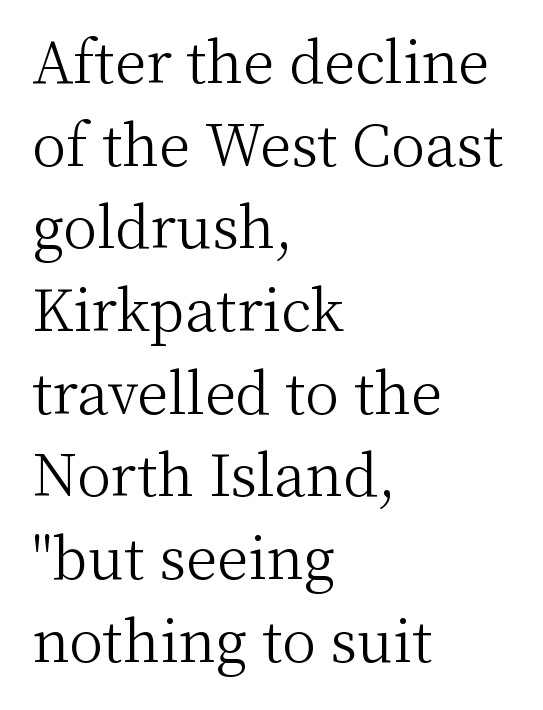
This rendering leaves character spacing at its baseline value. Underline: absent. A student would call this left alignment; a typographer would say flush left, rag right. If you drew a line through each stem, it would be perfectly vertical.
